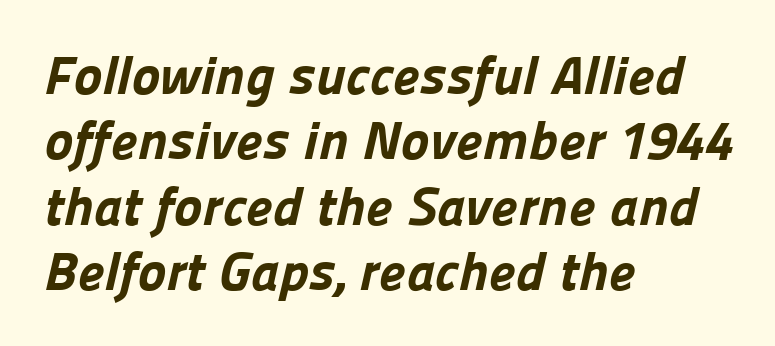
The text block is weighted toward the left margin, trailing off unevenly rightward. Proportional: the letters do not fall into vertical columns. Strokes here are thick enough to call this a true bold. No extra tracking has been applied to these lines. The rendering shows plain stroke endings on the letterforms — a sans-serif design. Glance below the letters and you will spot only blank space.
